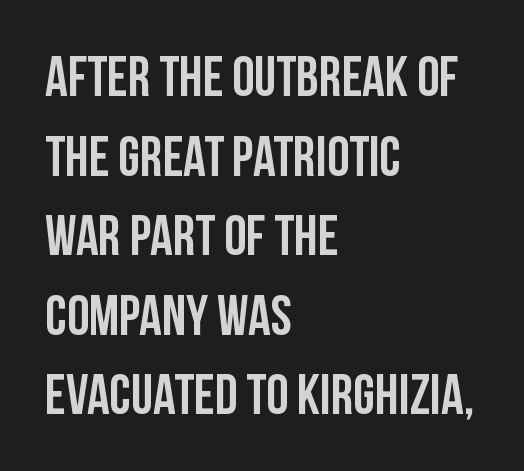
{"serif": "no", "italic": "no", "width": "condensed", "stroke_contrast": "low", "x_height": "large", "monospaced": "no", "underline": "no", "align": "left", "line_spacing": "normal", "line_spacing_ratio": 1.42, "letter_spacing": "normal", "letter_spacing_em": 0.0, "glyph_px": 56}
